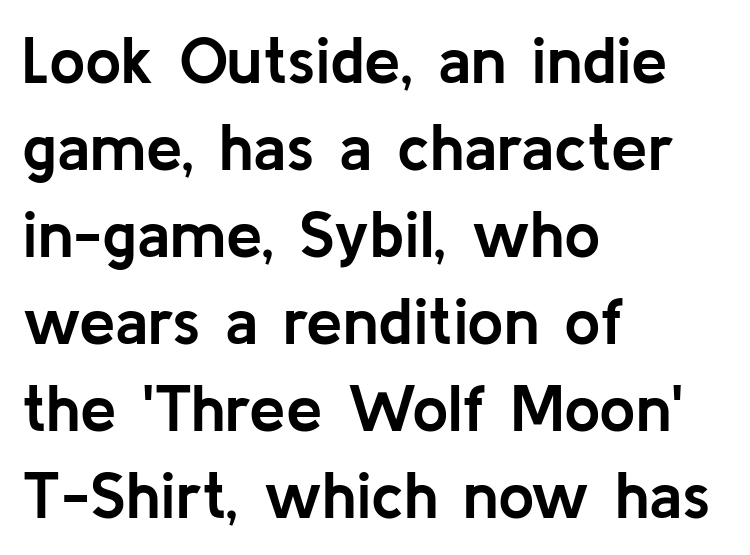
Nope, no serifs anywhere on these letters. Weight: bold. The typography opts for an upright posture over an oblique one. These lines are rendered in a variable-pitch font.
